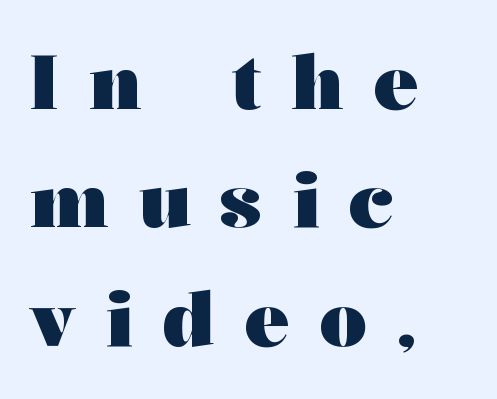
The image shows 75 px heavy, wide serif type, upright; set left-aligned, normal line spacing (1.58x), unusually wide letter spacing (+0.4 em), not underlined; medium stroke contrast and a medium x-height.
